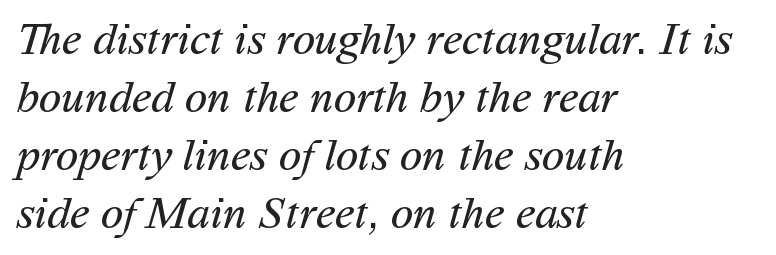
{"serif": "no", "bold": "no", "weight": "regular", "width": "normal", "stroke_contrast": "medium", "x_height": "medium", "monospaced": "no", "underline": "no", "align": "left", "line_spacing": "normal", "line_spacing_ratio": 1.26, "letter_spacing": "normal", "letter_spacing_em": 0.0, "glyph_px": 46}
